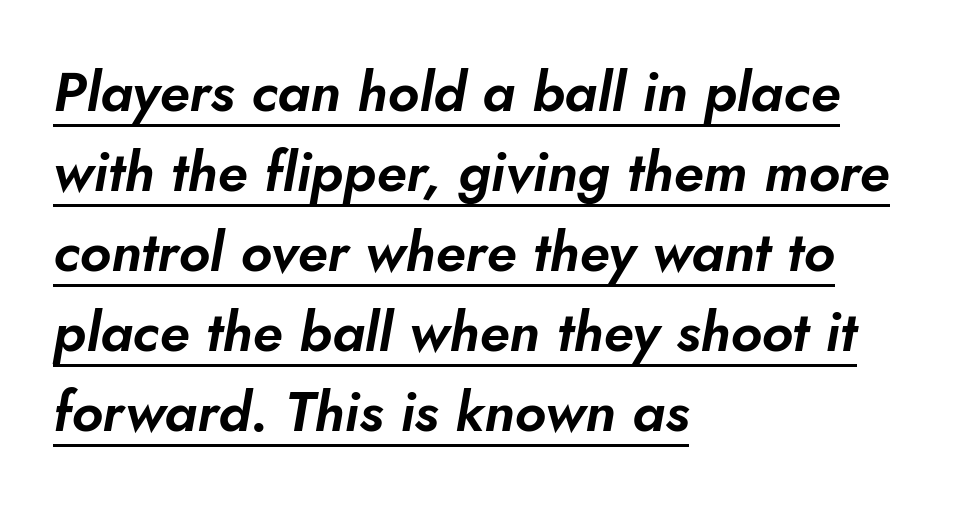
Q: Is the text italic (slanted)? A: Yes, it leans right by about 10 degrees.
Q: Is the text underlined? A: Yes.
Q: How is the paragraph aligned? A: Left-aligned.
Q: Is the spacing between letters normal or unusually wide? A: Normal.
Q: Is the spacing between lines tight, normal or loose? A: Normal.
Q: Width (condensed, normal, or wide)? A: Normal.
Q: Stroke contrast? A: Low.
Q: x-height? A: Small.
Q: Monospaced? A: No.
